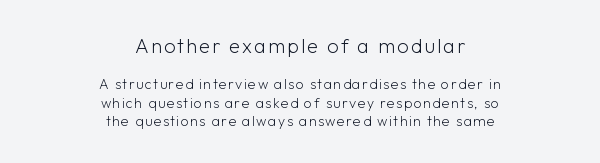
The image shows 20 px text type, upright; set centered, normal line spacing (1.31x), not underlined; the first (top) block is 1.43x larger.
